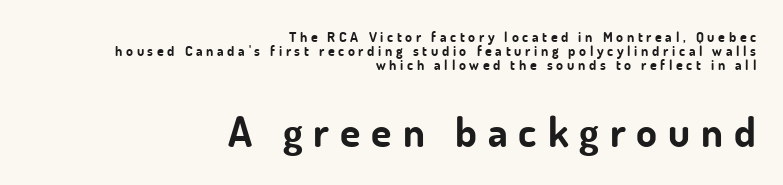
Q: Is the text bold? A: Yes.
Q: Is the text italic (slanted)? A: No, it is upright.
Q: Is the typeface a serif or a sans-serif typeface? A: Sans-serif.
Q: Is the text underlined? A: No.
Q: How is the paragraph aligned? A: Right-aligned.
Q: Is the spacing between letters normal or unusually wide? A: Unusually wide.
Q: Is the spacing between lines tight, normal or loose? A: Tight.
Q: Which block of text is set in a larger size, the first (top) or the second (bottom)? A: The second (bottom) one.
Q: Width (condensed, normal, or wide)? A: Normal.
Q: Stroke contrast? A: Low.
Q: x-height? A: Small.
Q: Monospaced? A: No.
